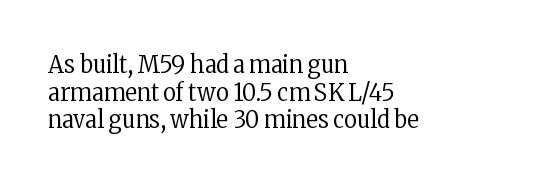
Is there any slant? The stems are plumb. Is the letter spacing exaggerated? No — it looks like the ordinary default. Each new line begins almost immediately beneath the previous one. These lines stack with their left ends in a neat column. Clear beneath every line of the passage. Bold? No — there's no thickening of the strokes.
